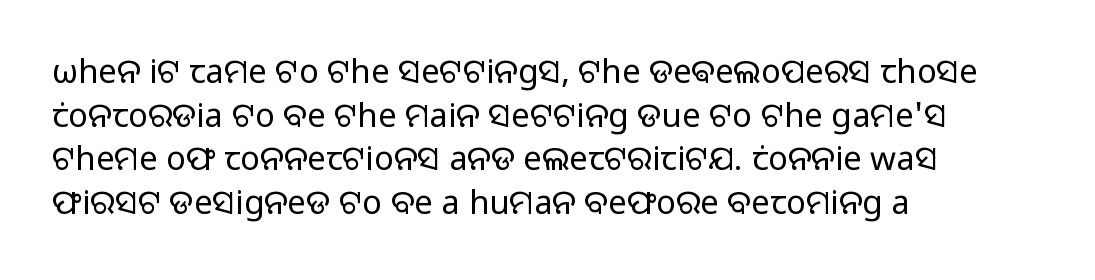
{"serif": "no", "italic": "no", "bold": "no", "weight": "regular", "width": "normal", "stroke_contrast": "low", "x_height": "medium", "monospaced": "no", "underline": "no", "align": "left", "line_spacing": "normal", "line_spacing_ratio": 1.32, "letter_spacing": "normal", "letter_spacing_em": 0.0, "glyph_px": 33}
